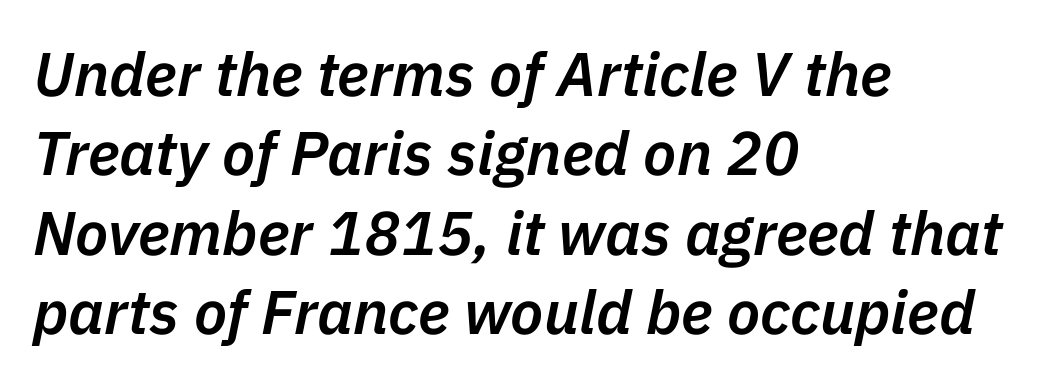
Spacing between characters is what you'd get straight out of the box. Note the varied advance widths — an 'i' is clearly narrower than an 'm'. Leftover space on each line is placed entirely after the last word. Characters are canted at an angle relative to the baseline's perpendicular. Rows of type keep a routine distance in the vertical direction.
